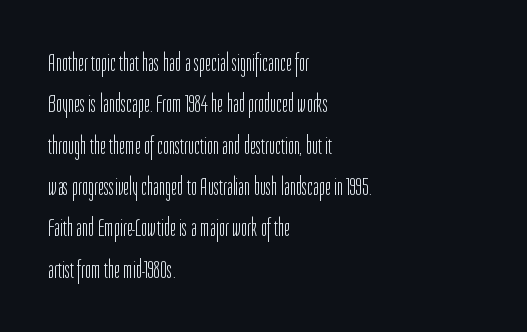
{"italic": "no", "bold": "no", "underline": "no", "align": "left", "line_spacing": "normal", "line_spacing_ratio": 1.59, "letter_spacing": "normal", "letter_spacing_em": 0.0, "glyph_px": 26}
